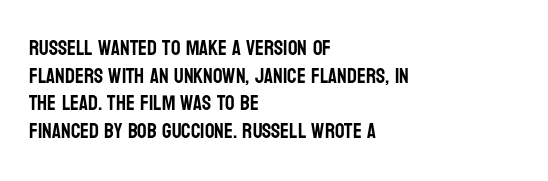
{"italic": "no", "underline": "no", "align": "left", "line_spacing": "normal", "line_spacing_ratio": 1.32, "letter_spacing": "normal", "letter_spacing_em": 0.0, "glyph_px": 21}
